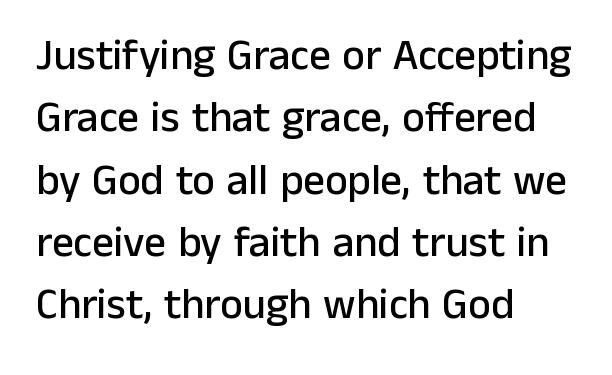
{"serif": "no", "italic": "no", "width": "normal", "stroke_contrast": "low", "x_height": "medium", "monospaced": "no", "underline": "no", "align": "left", "line_spacing": "normal", "line_spacing_ratio": 1.45, "letter_spacing": "normal", "letter_spacing_em": 0.0, "glyph_px": 43}
